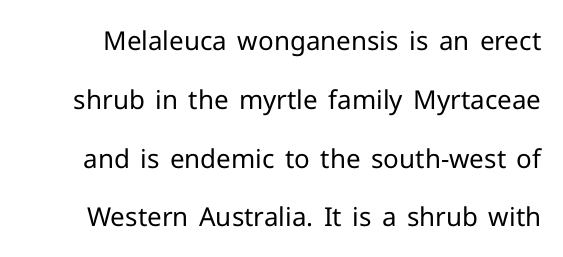
The image shows 26 px text type, upright; set loose line spacing (2.26x), normal letter spacing, not underlined.
